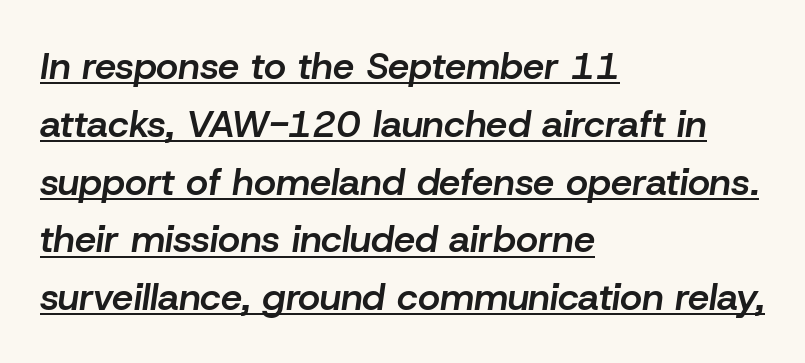
Q: Is the text bold? A: Semi-bold.
Q: Is the text italic (slanted)? A: Yes, it leans right by about 8 degrees.
Q: Is the text underlined? A: Yes.
Q: How is the paragraph aligned? A: Left-aligned.
Q: Is the spacing between letters normal or unusually wide? A: Normal.
Q: Is the spacing between lines tight, normal or loose? A: Normal.
Q: Width (condensed, normal, or wide)? A: Normal.
Q: Stroke contrast? A: Low.
Q: x-height? A: Medium.
Q: Monospaced? A: No.
